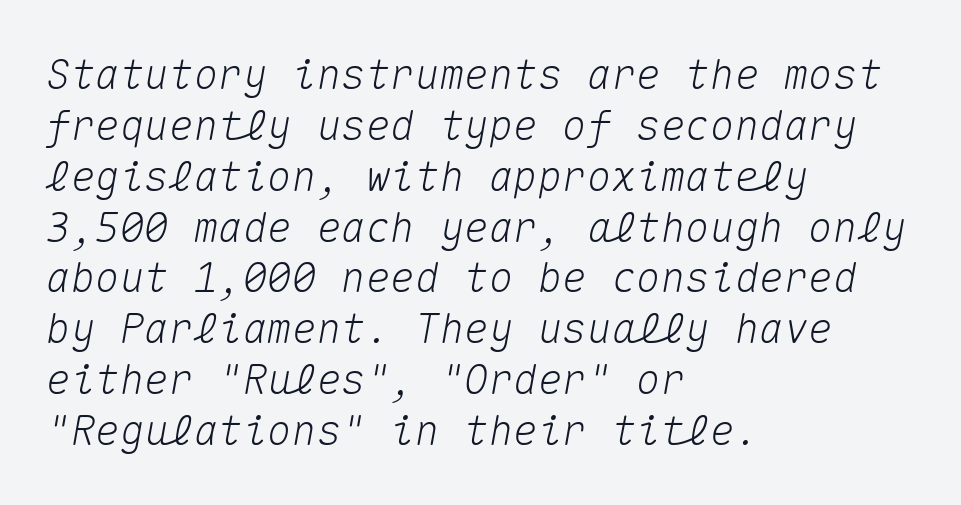
Q: Is the text italic (slanted)? A: Yes, it leans right by about 10 degrees.
Q: Is the text underlined? A: No.
Q: How is the paragraph aligned? A: Left-aligned.
Q: Is the spacing between letters normal or unusually wide? A: Normal.
Q: Width (condensed, normal, or wide)? A: Normal.
Q: Stroke contrast? A: Medium.
Q: x-height? A: Medium.
Q: Monospaced? A: Yes.
